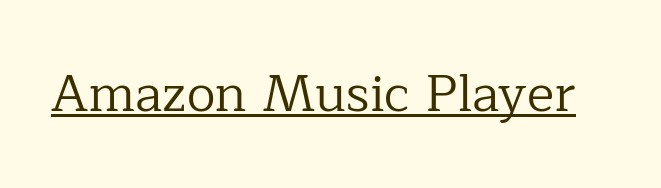
The image shows 52 px regular-weight serif type, upright; set normal letter spacing, underlined; low stroke contrast and a medium x-height.
